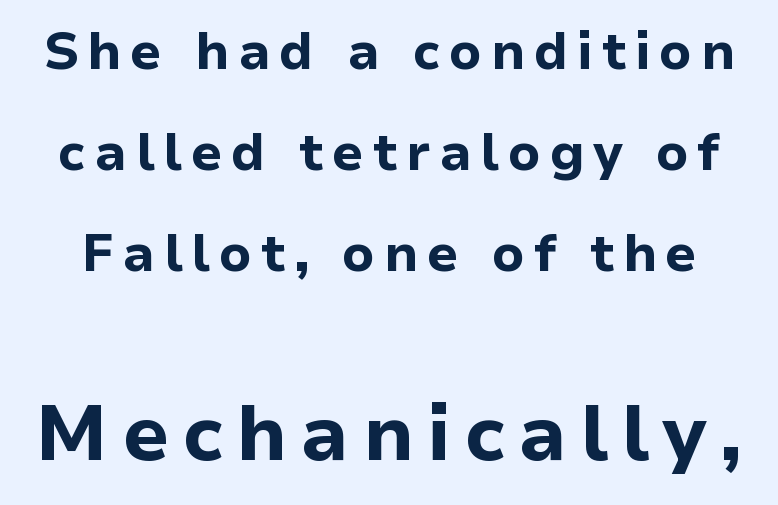
Q: Is the text bold? A: Yes.
Q: Is the text italic (slanted)? A: No, it is upright.
Q: Is the typeface a serif or a sans-serif typeface? A: Sans-serif.
Q: Is the text underlined? A: No.
Q: Is the spacing between lines tight, normal or loose? A: Loose.
Q: Which block of text is set in a larger size, the first (top) or the second (bottom)? A: The second (bottom) one.
Q: Width (condensed, normal, or wide)? A: Normal.
Q: Stroke contrast? A: Low.
Q: x-height? A: Medium.
Q: Monospaced? A: No.
